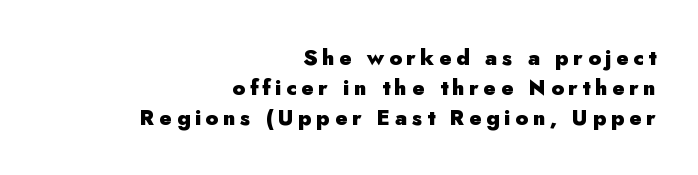
The image shows 21 px bold type, upright; set right-aligned, normal line spacing (1.42x), unusually wide letter spacing (+0.22 em), not underlined.
